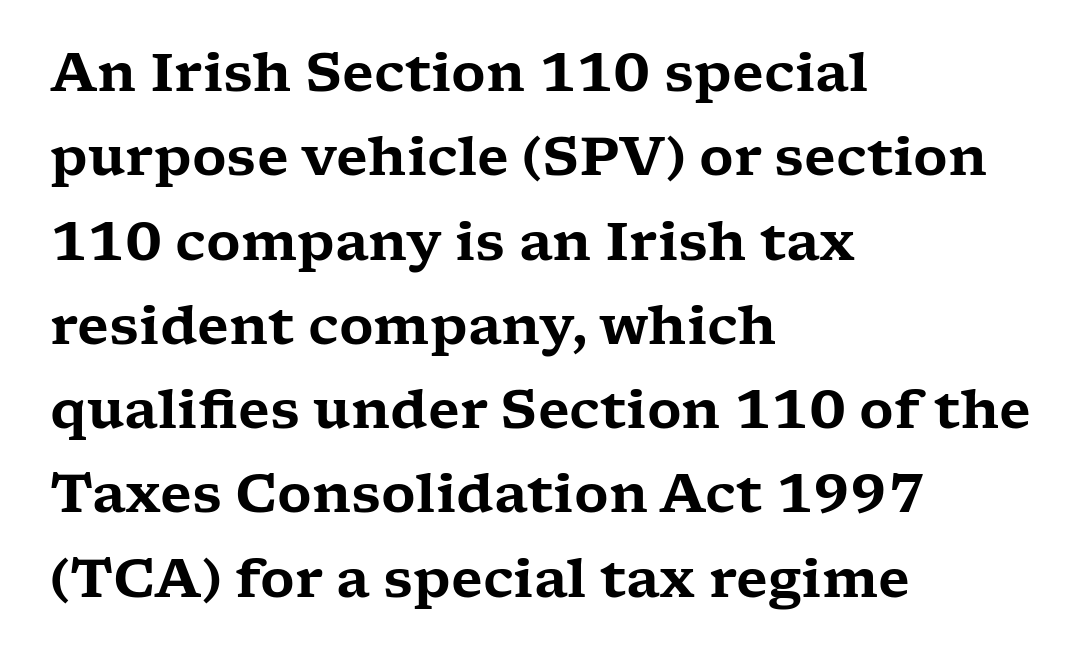
{"serif": "yes", "italic": "no", "width": "wide", "stroke_contrast": "low", "x_height": "medium", "monospaced": "no", "underline": "no", "align": "left", "line_spacing": "normal", "line_spacing_ratio": 1.59, "letter_spacing": "normal", "letter_spacing_em": 0.0, "glyph_px": 53}
